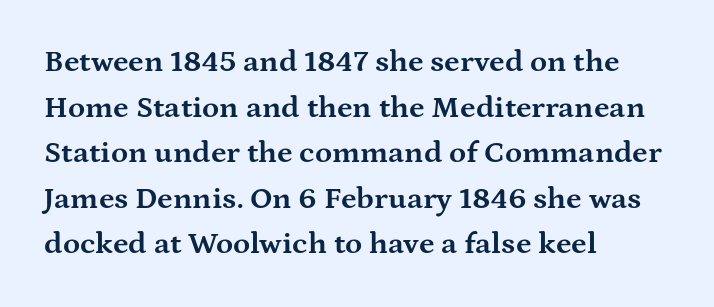
The image shows 31 px bold, wide serif type, upright; set left-aligned, normal line spacing (1.47x), normal letter spacing, not underlined; medium stroke contrast and a medium x-height.
